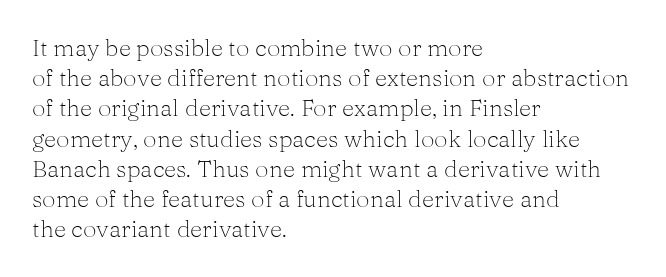
The weight would be labelled regular, book, light, or lighter still. Every stem runs plumb, perpendicular to the baseline. Descender tails drop into unmarked territory. One glance says typical: line gaps are just what's usual.
